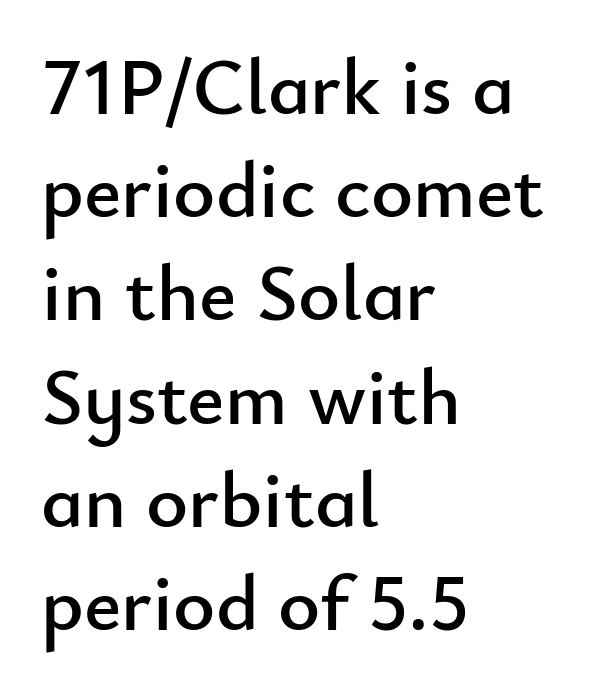
The image shows 80 px sans-serif type, upright; set left-aligned, normal line spacing (1.29x), normal letter spacing, not underlined; low stroke contrast and a small x-height.
